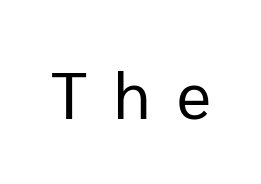
{"serif": "no", "italic": "no", "bold": "no", "weight": "regular", "width": "normal", "stroke_contrast": "low", "x_height": "medium", "monospaced": "no", "underline": "no", "letter_spacing": "wide", "letter_spacing_em": 0.41, "glyph_px": 65}
